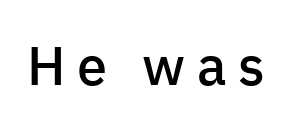
The image shows 54 px semibold sans-serif type, upright; set unusually wide letter spacing (+0.21 em), not underlined; low stroke contrast and a medium x-height.
